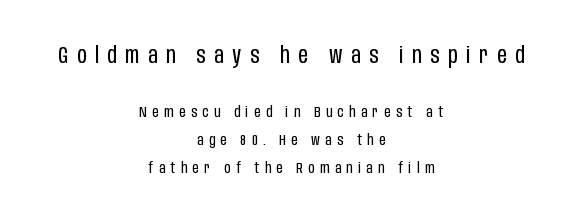
Q: Is the text bold? A: No.
Q: Is the text italic (slanted)? A: No, it is upright.
Q: Is the text underlined? A: No.
Q: How is the paragraph aligned? A: Centered.
Q: Is the spacing between letters normal or unusually wide? A: Unusually wide.
Q: Which block of text is set in a larger size, the first (top) or the second (bottom)? A: The first (top) one.
